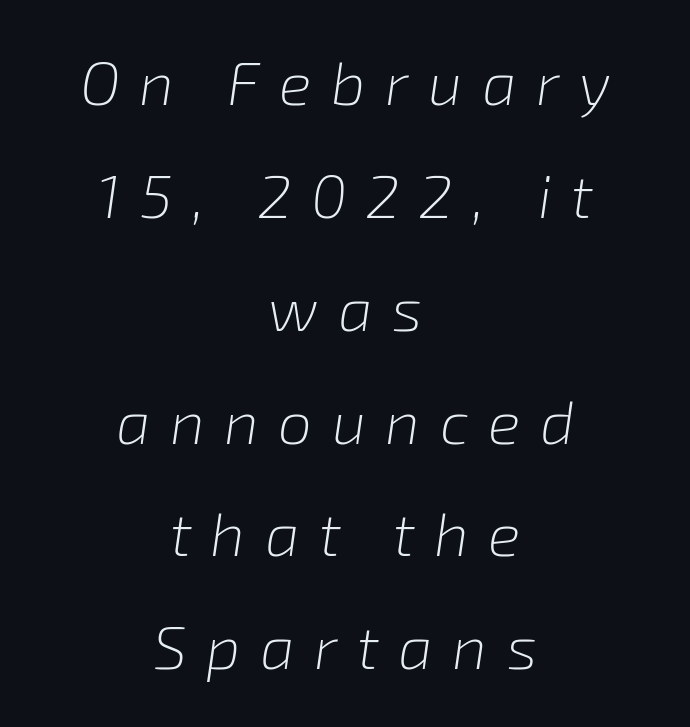
Q: Is the text bold? A: No.
Q: Is the text italic (slanted)? A: Yes, it leans right by about 8 degrees.
Q: Is the text underlined? A: No.
Q: How is the paragraph aligned? A: Centered.
Q: Is the spacing between letters normal or unusually wide? A: Unusually wide.
Q: Width (condensed, normal, or wide)? A: Normal.
Q: Stroke contrast? A: Low.
Q: x-height? A: Medium.
Q: Monospaced? A: No.
